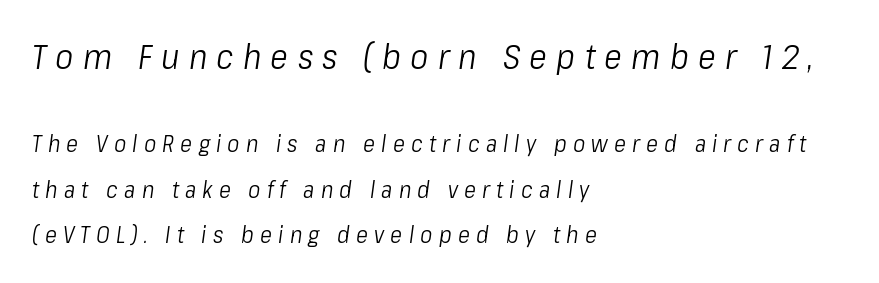
Q: Is the text bold? A: No.
Q: Is the text italic (slanted)? A: Yes, it leans right by about 8 degrees.
Q: Is the text underlined? A: No.
Q: How is the paragraph aligned? A: Left-aligned.
Q: Is the spacing between letters normal or unusually wide? A: Unusually wide.
Q: Is the spacing between lines tight, normal or loose? A: Loose.
Q: Which block of text is set in a larger size, the first (top) or the second (bottom)? A: The first (top) one.
Q: Width (condensed, normal, or wide)? A: Condensed.
Q: Stroke contrast? A: Low.
Q: x-height? A: Medium.
Q: Monospaced? A: No.
